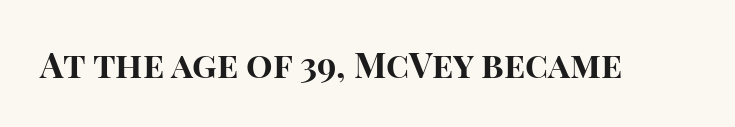
Observe the ordinary spacing: letters are neighbours, not strangers. Strong, thick strokes mark this as bold type. Looks like regular typesetting: each glyph gets only the width it needs. Plain, unruled lines of type. The designer went with a sans here, leaving each stem footless. You can tell it's not italic because the verticals are truly vertical.
